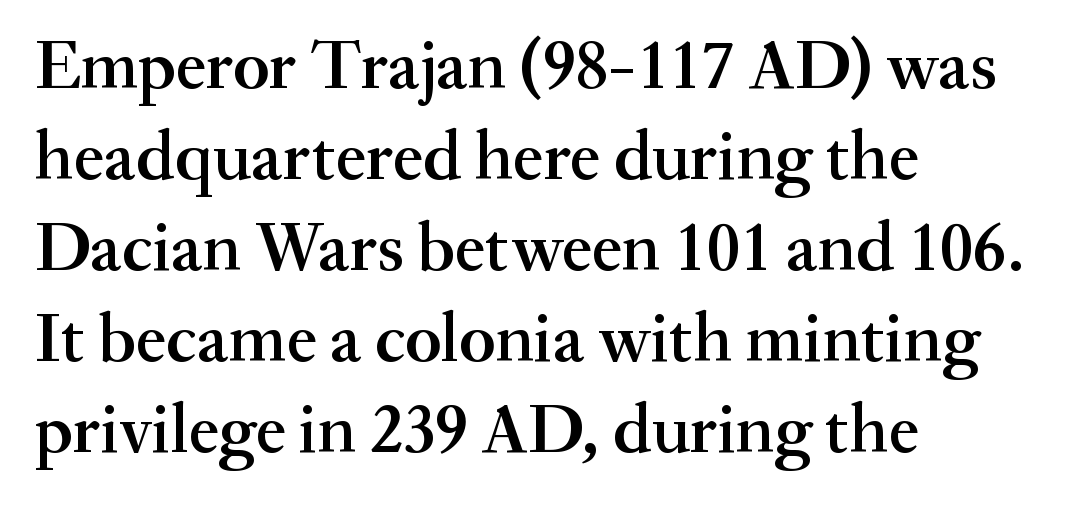
The image shows 70 px semibold serif type, upright; set left-aligned, normal line spacing (1.3x), normal letter spacing, not underlined; medium stroke contrast and a small x-height.
